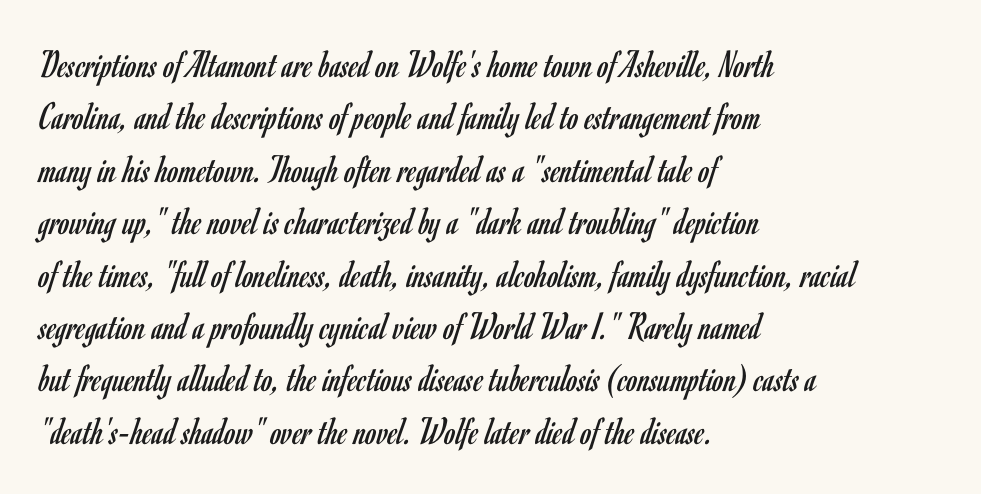
{"serif": "no", "bold": "no", "weight": "regular", "width": "condensed", "stroke_contrast": "low", "x_height": "small", "monospaced": "no", "underline": "no", "align": "left", "line_spacing": "normal", "line_spacing_ratio": 1.31, "letter_spacing": "normal", "letter_spacing_em": 0.0, "glyph_px": 40}
